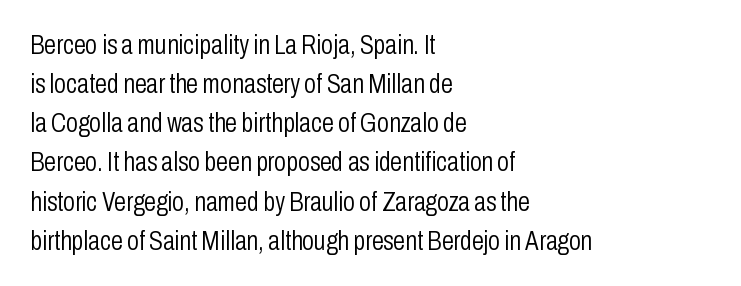
{"italic": "no", "bold": "no", "underline": "no", "align": "left", "line_spacing": "normal", "line_spacing_ratio": 1.45, "letter_spacing": "normal", "letter_spacing_em": 0.0, "glyph_px": 27}
